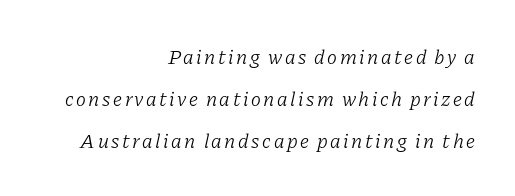
These glyphs show unthickened strokes, regular width or finer. Nobody drew a line under any word here. Casual observation: everything's shoved over to the right. In terms of leading, this rendering errs on the spacious side.
